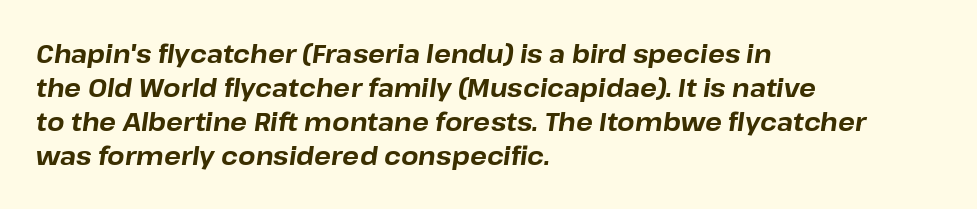
{"italic": "yes", "lean": "right", "slant_degrees": 8, "bold": "yes", "underline": "no", "align": "left", "line_spacing": "normal", "line_spacing_ratio": 1.36, "letter_spacing": "normal", "letter_spacing_em": 0.0, "glyph_px": 25}
